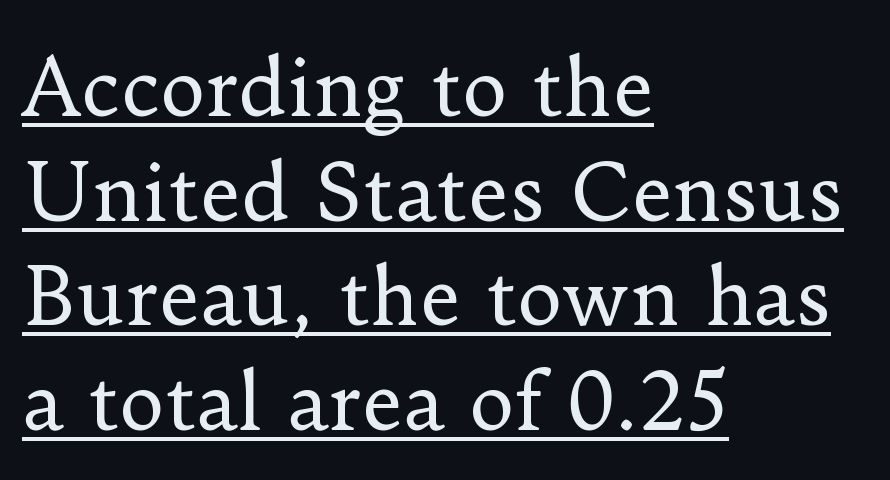
Q: Is the text bold? A: No.
Q: Is the text italic (slanted)? A: No, it is upright.
Q: Is the typeface a serif or a sans-serif typeface? A: Serif.
Q: Is the text underlined? A: Yes.
Q: How is the paragraph aligned? A: Left-aligned.
Q: Is the spacing between letters normal or unusually wide? A: Normal.
Q: Is the spacing between lines tight, normal or loose? A: Normal.
Q: Width (condensed, normal, or wide)? A: Normal.
Q: Stroke contrast? A: Low.
Q: x-height? A: Small.
Q: Monospaced? A: No.
